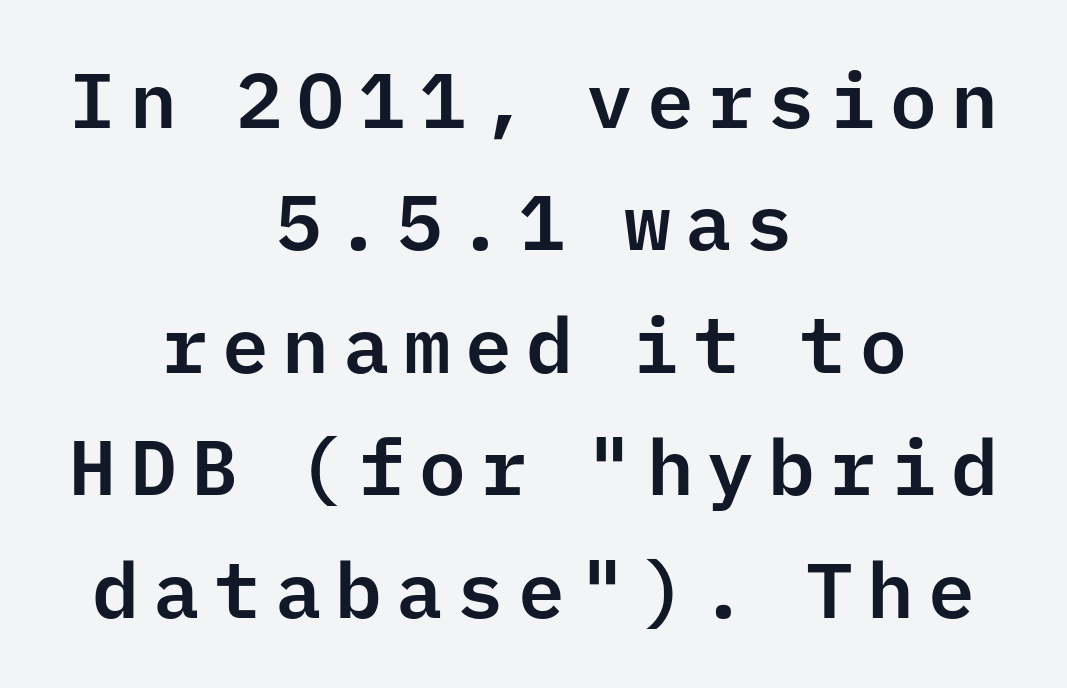
Q: Is the text italic (slanted)? A: No, it is upright.
Q: Is the typeface a serif or a sans-serif typeface? A: Sans-serif.
Q: Is the text underlined? A: No.
Q: How is the paragraph aligned? A: Centered.
Q: Is the spacing between lines tight, normal or loose? A: Normal.
Q: Width (condensed, normal, or wide)? A: Normal.
Q: Stroke contrast? A: Low.
Q: x-height? A: Medium.
Q: Monospaced? A: Yes.
